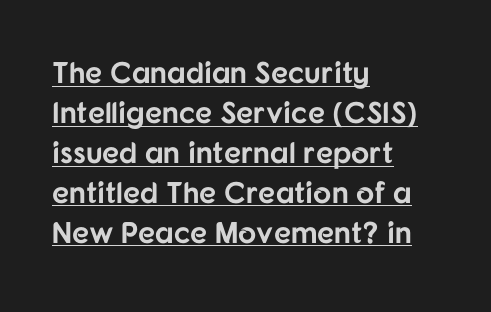
Q: Is the text bold? A: Yes.
Q: Is the text italic (slanted)? A: No, it is upright.
Q: Is the typeface a serif or a sans-serif typeface? A: Sans-serif.
Q: Is the text underlined? A: Yes.
Q: How is the paragraph aligned? A: Left-aligned.
Q: Is the spacing between letters normal or unusually wide? A: Normal.
Q: Is the spacing between lines tight, normal or loose? A: Normal.
Q: Width (condensed, normal, or wide)? A: Normal.
Q: Stroke contrast? A: Low.
Q: x-height? A: Medium.
Q: Monospaced? A: No.
